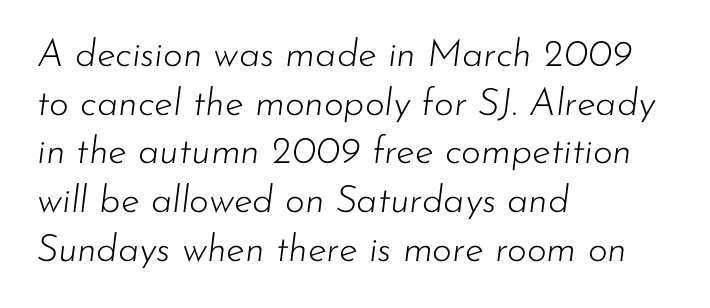
Q: Is the text bold? A: No.
Q: Is the text italic (slanted)? A: Yes, it leans right by about 7 degrees.
Q: Is the text underlined? A: No.
Q: How is the paragraph aligned? A: Left-aligned.
Q: Is the spacing between letters normal or unusually wide? A: Normal.
Q: Is the spacing between lines tight, normal or loose? A: Normal.
Q: Width (condensed, normal, or wide)? A: Normal.
Q: Stroke contrast? A: Low.
Q: x-height? A: Small.
Q: Monospaced? A: No.
